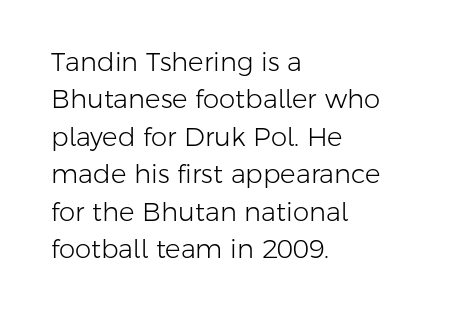
Is the letter spacing exaggerated? No — it looks like the ordinary default. This block has exactly the height ordinary leading produces. This is the regular roman posture of the typeface. Weight: not bold — regular or lighter.
